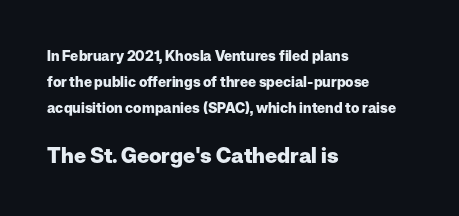
The image shows 21 px bold type, upright; set left-aligned, line spacing 1.86x, normal letter spacing, not underlined; the second (bottom) block is 1.5x larger.
